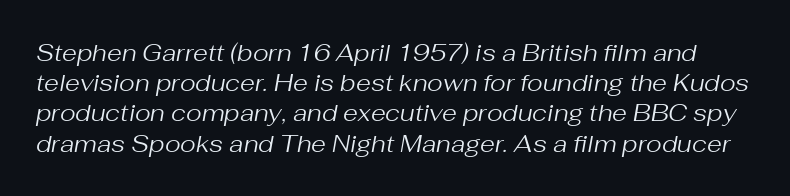
In terms of letterspacing, this is plain default setting. There's an unmistakable incline to the writing here. Quick note: interline space is typical. Is the type heavy? It reads as light-to-regular instead. Lines of text with bare space underneath.
